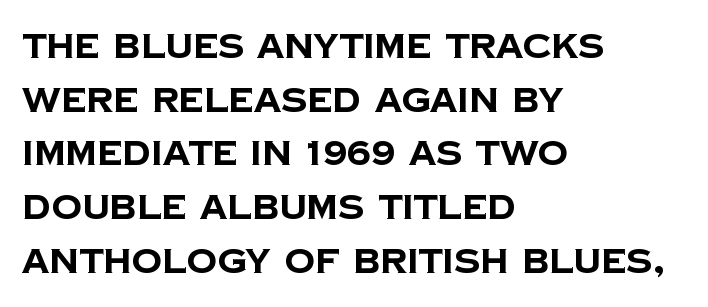
{"serif": "no", "bold": "yes", "weight": "bold", "width": "normal", "stroke_contrast": "low", "x_height": "large", "monospaced": "no", "underline": "no", "align": "left", "line_spacing": "normal", "line_spacing_ratio": 1.58, "letter_spacing": "normal", "letter_spacing_em": 0.0, "glyph_px": 34}
